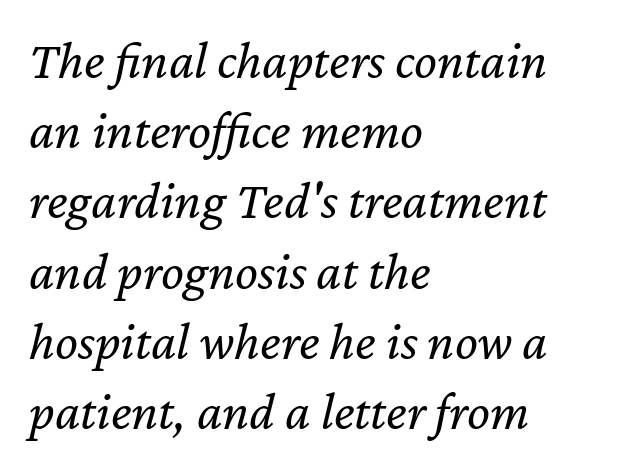
{"italic": "yes", "lean": "right", "slant_degrees": 12, "bold": "no", "weight": "regular", "width": "normal", "stroke_contrast": "low", "x_height": "medium", "monospaced": "no", "underline": "no", "align": "left", "line_spacing": "normal", "line_spacing_ratio": 1.3, "letter_spacing": "normal", "letter_spacing_em": 0.0, "glyph_px": 54}
